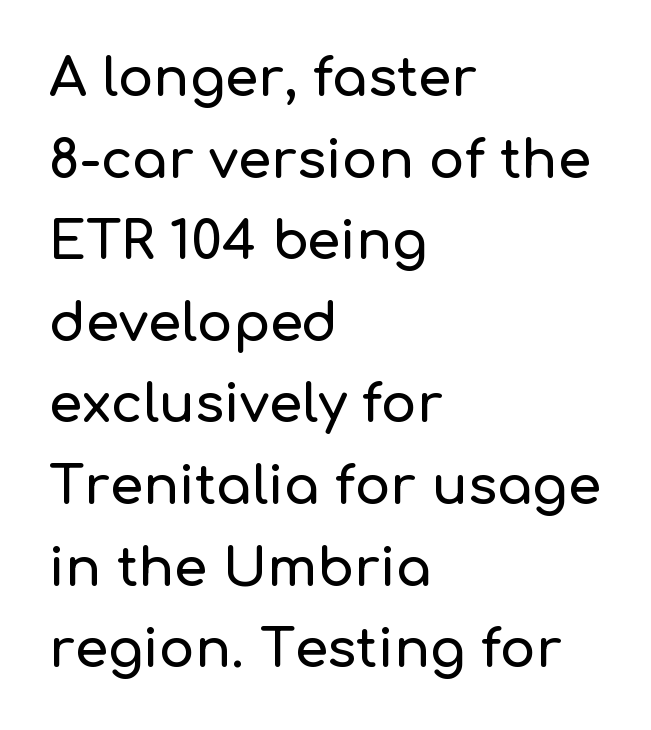
The image shows 53 px sans-serif type, upright; set left-aligned, normal line spacing (1.54x), normal letter spacing, not underlined; low stroke contrast and a medium x-height.
